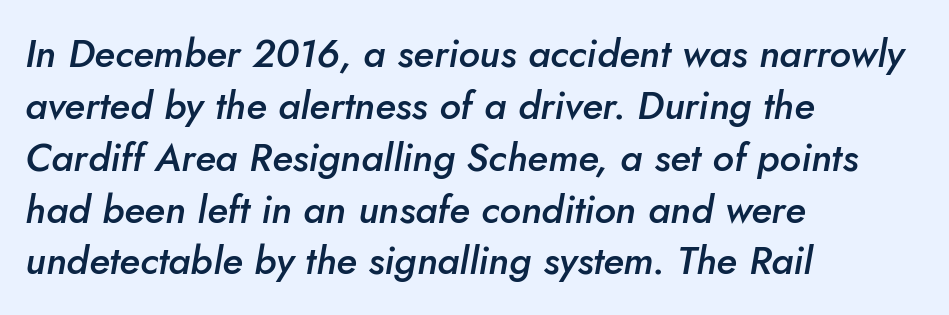
{"italic": "yes", "lean": "right", "slant_degrees": 5, "bold": "semi", "weight": "semibold", "width": "normal", "stroke_contrast": "low", "x_height": "small", "monospaced": "no", "underline": "no", "align": "left", "line_spacing": "normal", "line_spacing_ratio": 1.33, "letter_spacing": "normal", "letter_spacing_em": 0.0, "glyph_px": 39}
